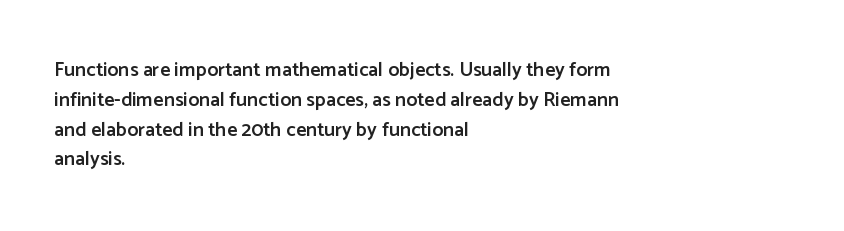
{"italic": "no", "bold": "semi", "underline": "no", "align": "left", "line_spacing": "normal", "line_spacing_ratio": 1.49, "letter_spacing": "normal", "letter_spacing_em": 0.0, "glyph_px": 20}
